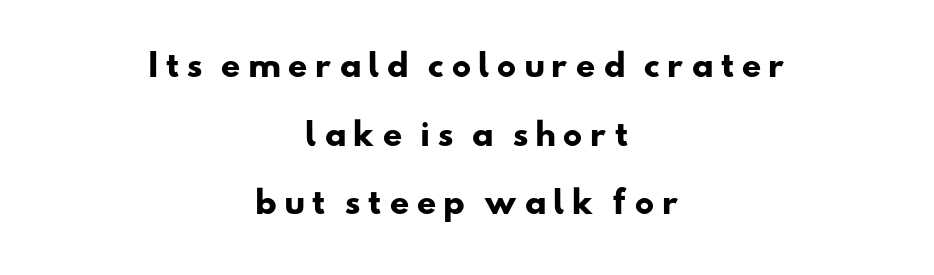
The image shows 31 px heavy, wide sans-serif type; set centered, loose line spacing (2.21x), unusually wide letter spacing (+0.2 em), not underlined; low stroke contrast and a small x-height.
